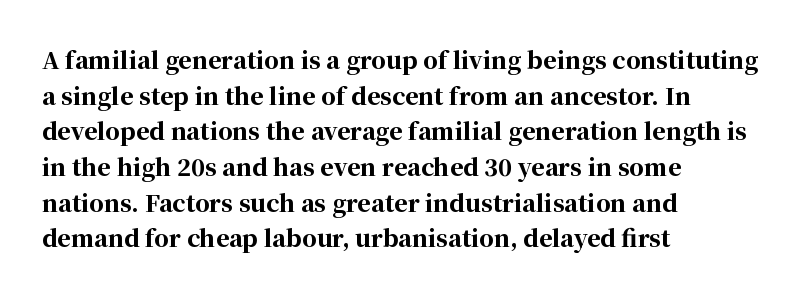
The image shows 23 px bold type, upright; set left-aligned, normal line spacing (1.55x), normal letter spacing, not underlined.
